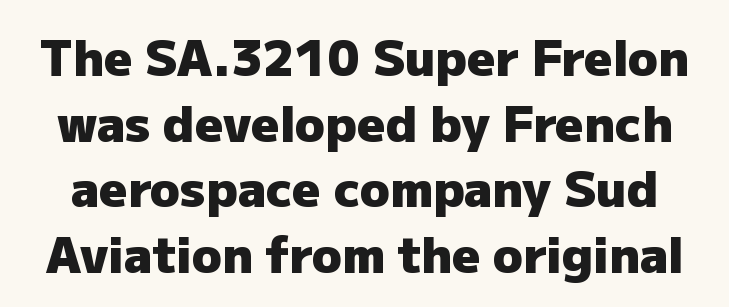
{"serif": "no", "italic": "no", "bold": "yes", "weight": "heavy", "width": "normal", "stroke_contrast": "low", "x_height": "medium", "monospaced": "no", "underline": "no", "line_spacing": "normal", "line_spacing_ratio": 1.34, "letter_spacing": "normal", "letter_spacing_em": 0.0, "glyph_px": 49}
